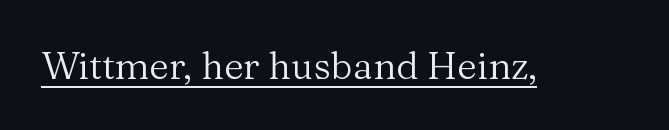
The image shows 38 px regular-weight serif type, upright; set normal letter spacing, underlined; medium stroke contrast and a medium x-height.
